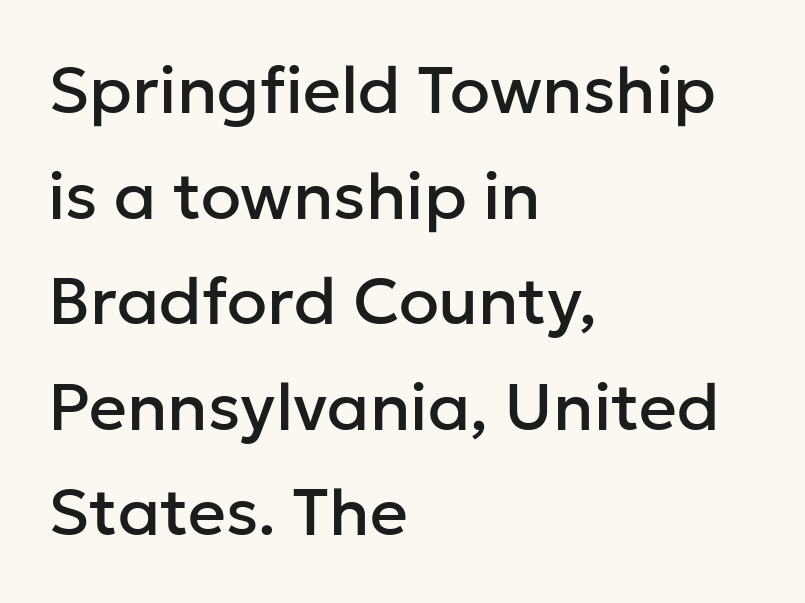
Q: Is the text italic (slanted)? A: No, it is upright.
Q: Is the typeface a serif or a sans-serif typeface? A: Sans-serif.
Q: Is the text underlined? A: No.
Q: How is the paragraph aligned? A: Left-aligned.
Q: Is the spacing between letters normal or unusually wide? A: Normal.
Q: Is the spacing between lines tight, normal or loose? A: Normal.
Q: Width (condensed, normal, or wide)? A: Normal.
Q: Stroke contrast? A: Low.
Q: x-height? A: Medium.
Q: Monospaced? A: No.
